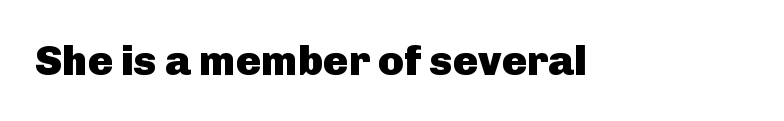
{"serif": "no", "italic": "no", "bold": "yes", "weight": "heavy", "width": "normal", "stroke_contrast": "low", "x_height": "medium", "monospaced": "no", "underline": "no", "letter_spacing": "normal", "letter_spacing_em": 0.0, "glyph_px": 42}
